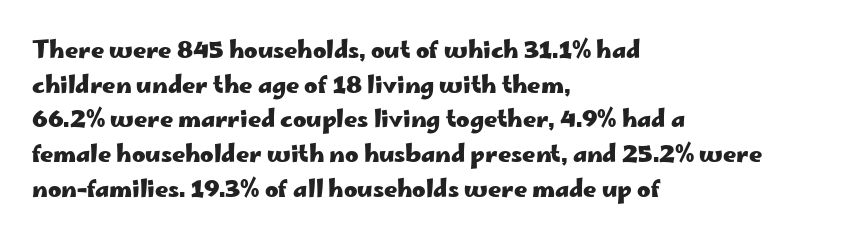
Every stem runs plumb, perpendicular to the baseline. The typesetting leans heavy: a genuine bold. Anything drawn beneath the words? Only blank space. The paragraph shown leans on its left margin. In terms of letterspacing, this is plain default setting. The space between consecutive lines is moderate.
